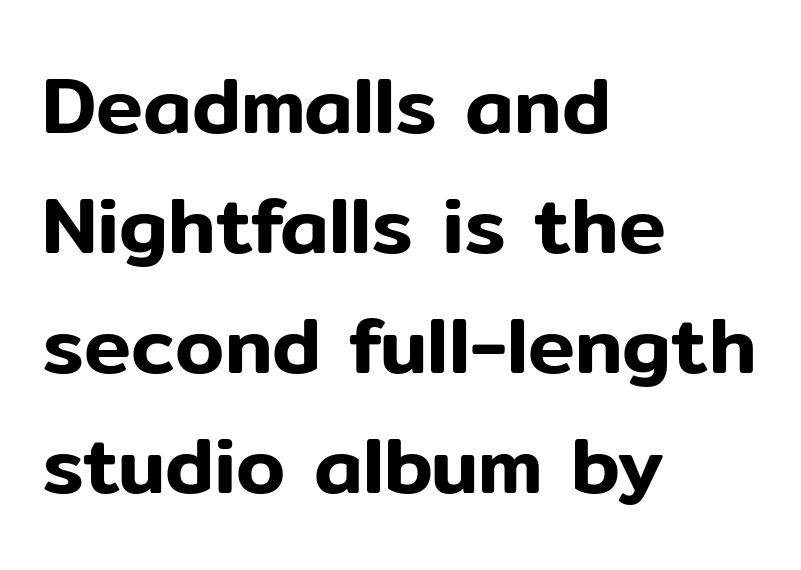
Q: Is the text italic (slanted)? A: No, it is upright.
Q: Is the typeface a serif or a sans-serif typeface? A: Sans-serif.
Q: Is the text underlined? A: No.
Q: How is the paragraph aligned? A: Left-aligned.
Q: Is the spacing between letters normal or unusually wide? A: Normal.
Q: Is the spacing between lines tight, normal or loose? A: Normal.
Q: Width (condensed, normal, or wide)? A: Normal.
Q: Stroke contrast? A: Low.
Q: x-height? A: Medium.
Q: Monospaced? A: No.
